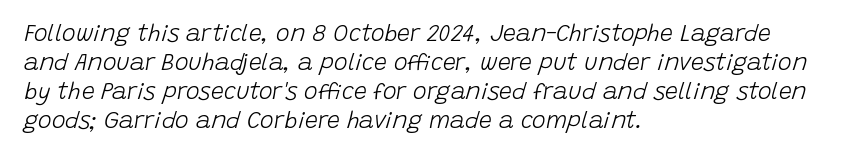
Leftover space on each line is placed entirely after the last word. Observe the lean: these are italic letterforms. The typeface has the unassuming heft of standard copy or less. The rows are spaced the way most documents space them. Check under the words: just untouched page.
